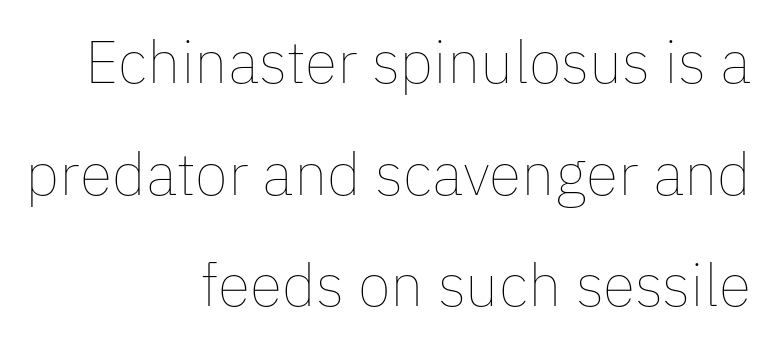
Q: Is the text bold? A: No.
Q: Is the text italic (slanted)? A: No, it is upright.
Q: Is the text underlined? A: No.
Q: How is the paragraph aligned? A: Right-aligned.
Q: Is the spacing between letters normal or unusually wide? A: Normal.
Q: Width (condensed, normal, or wide)? A: Normal.
Q: Stroke contrast? A: Low.
Q: x-height? A: Medium.
Q: Monospaced? A: No.
